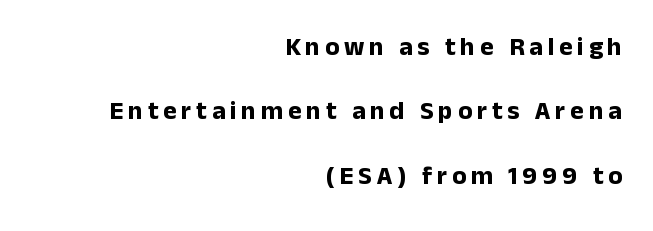
{"italic": "no", "bold": "yes", "underline": "no", "align": "right", "line_spacing": "loose", "line_spacing_ratio": 2.48, "glyph_px": 26}
